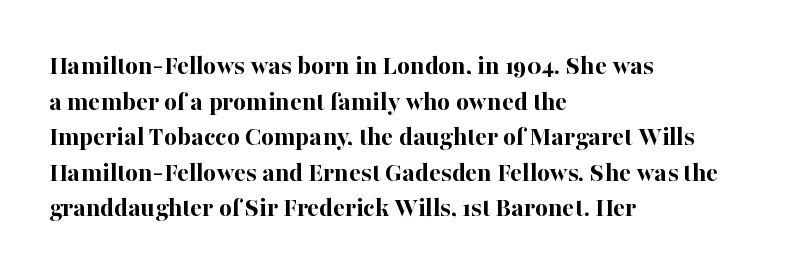
The font's upright variant was chosen for this text. Reading down the column, the eye jumps a familiar distance to each next line. These lines carry a lot of weight — the face is fully bold. Words float on clear page, feet unadorned. Horizontal alignment here is leftward, the default for most running prose. The designer went with a serif here, giving each stem small feet.
